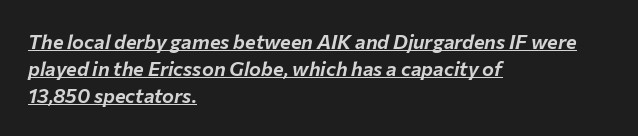
Q: Is the text italic (slanted)? A: Yes, it leans right by about 12 degrees.
Q: Is the text underlined? A: Yes.
Q: How is the paragraph aligned? A: Left-aligned.
Q: Is the spacing between letters normal or unusually wide? A: Normal.
Q: Is the spacing between lines tight, normal or loose? A: Normal.
